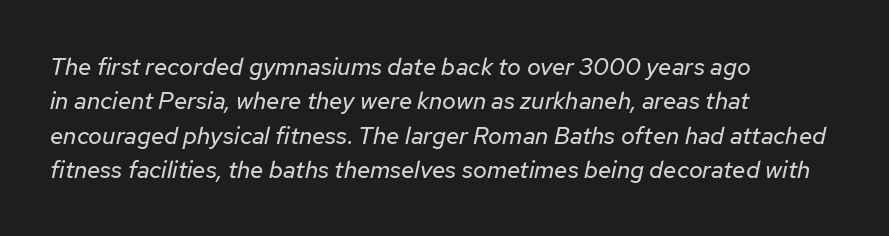
A light-to-regular cut is what we see here. Look at the tracking — it's just the regular setting, nothing added. Is there much room between lines? A standard amount, neither cramped nor airy. These lines were composed using italics.
